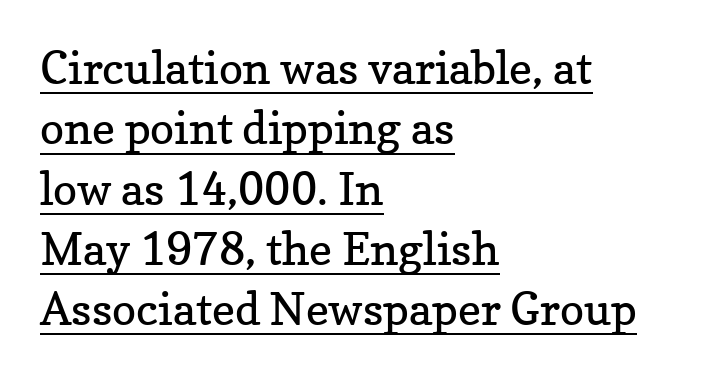
Layout note: lines flush left. These lines keep a tight, regular rhythm from letter to letter. The letters stand upright; this is a roman face. On a weight scale, this lands at 450 or below. Underline: present.
